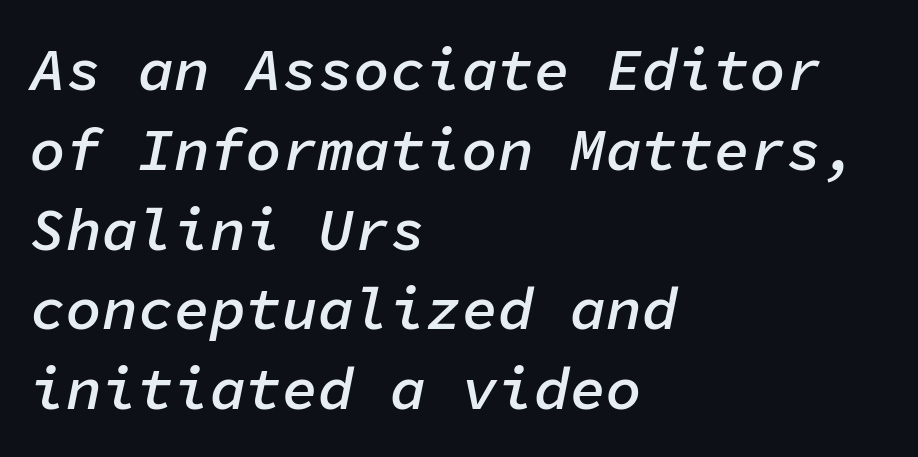
Q: Is the text bold? A: Semi-bold.
Q: Is the text italic (slanted)? A: Yes, it leans right by about 11 degrees.
Q: Is the text underlined? A: No.
Q: How is the paragraph aligned? A: Left-aligned.
Q: Is the spacing between letters normal or unusually wide? A: Normal.
Q: Is the spacing between lines tight, normal or loose? A: Normal.
Q: Width (condensed, normal, or wide)? A: Normal.
Q: Stroke contrast? A: Low.
Q: x-height? A: Medium.
Q: Monospaced? A: Yes.
